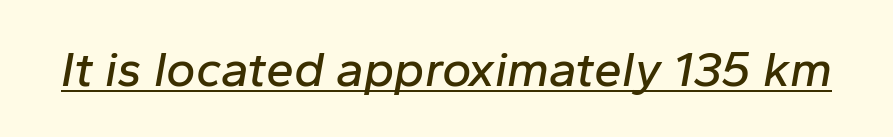
Is this a fixed-width face? No — the glyphs have proportional, varying widths. You can tell it's italic because the verticals aren't actually vertical. Characters follow at the spacing the type designer built in. Students, observe the line beneath the letters — that is underlining.
